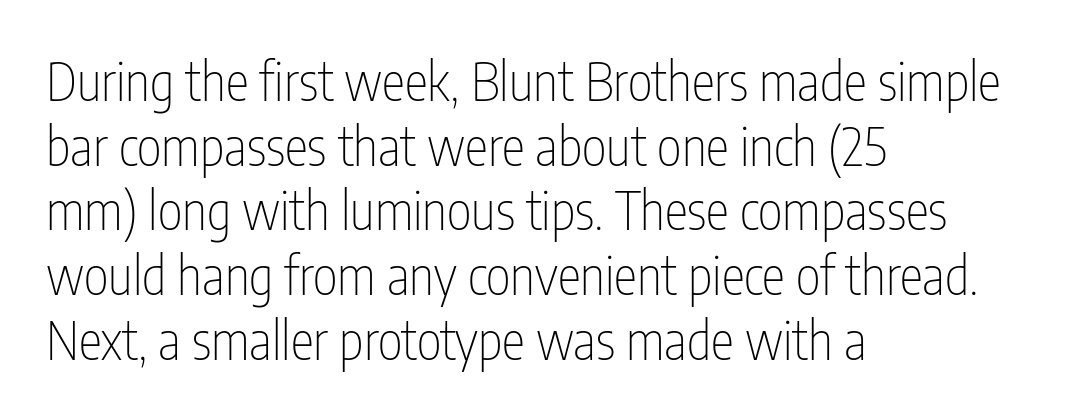
It's the straight-up-and-down kind of type. The lines are quadded left. Stroke mass is kept to a normal reading level or below. You could not count columns in this text — the font is proportionally spaced. Just letters on the line, the space beneath them empty. The type family on display is of the sans-serif kind.
